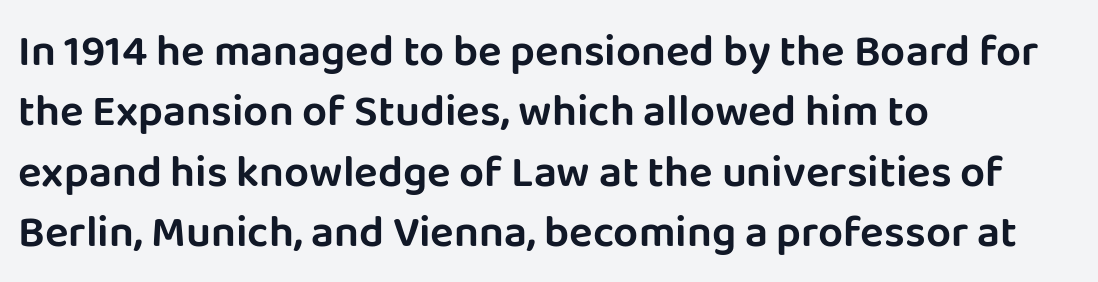
Q: Is the text italic (slanted)? A: No, it is upright.
Q: Is the typeface a serif or a sans-serif typeface? A: Sans-serif.
Q: Is the text underlined? A: No.
Q: How is the paragraph aligned? A: Left-aligned.
Q: Is the spacing between letters normal or unusually wide? A: Normal.
Q: Is the spacing between lines tight, normal or loose? A: Normal.
Q: Width (condensed, normal, or wide)? A: Normal.
Q: Stroke contrast? A: Low.
Q: x-height? A: Large.
Q: Monospaced? A: No.
